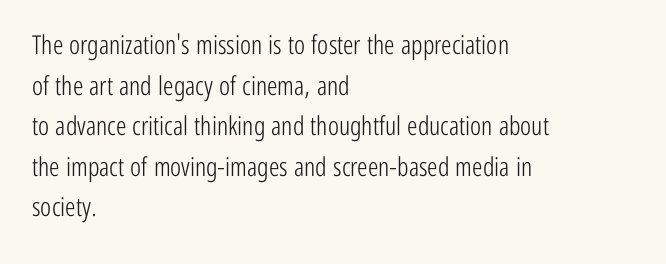
The zone under the glyphs is completely vacant. Letters have the restrained weight of plain body copy at most. Line beginnings align vertically; line endings do not. The gaps between neighbouring characters are ordinary and unremarkable.
